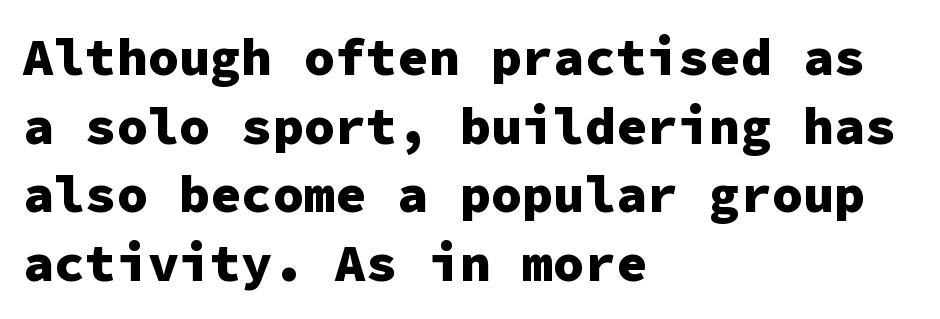
{"serif": "no", "italic": "no", "bold": "yes", "weight": "heavy", "width": "normal", "stroke_contrast": "low", "x_height": "medium", "monospaced": "yes", "underline": "no", "align": "left", "line_spacing": "normal", "line_spacing_ratio": 1.32, "letter_spacing": "normal", "letter_spacing_em": 0.0, "glyph_px": 52}
